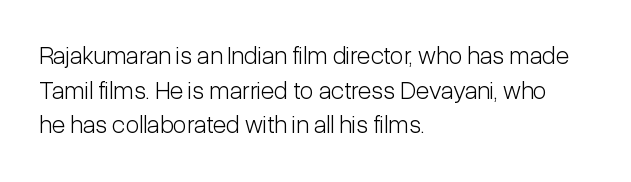
{"italic": "no", "bold": "no", "underline": "no", "align": "left", "line_spacing": "normal", "line_spacing_ratio": 1.39, "letter_spacing": "normal", "letter_spacing_em": 0.0, "glyph_px": 25}
